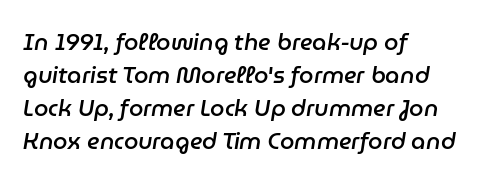
The passage shown leans; its letterforms are oblique. In terms of letterspacing, this is plain default setting. The area under the type is left untouched. Which margin do the lines hug? The left one — the right edge is uneven. The leading is moderate, giving the passage an even texture.
